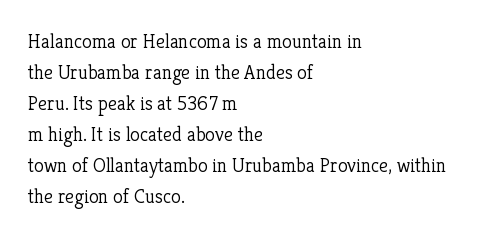
The face looks like a standard text weight, possibly lighter. The type is set solid horizontally, with unmodified tracking. The lettering stays uniformly vertical, giving the passage a roman look. Leading: standard. Casual observation: everything's shoved over to the left.
